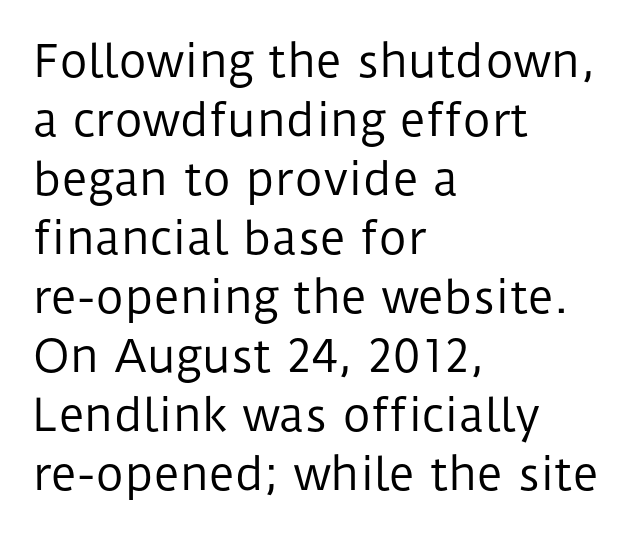
{"serif": "no", "italic": "no", "bold": "no", "weight": "regular", "width": "normal", "stroke_contrast": "low", "x_height": "medium", "monospaced": "no", "underline": "no", "align": "left", "line_spacing": "normal", "line_spacing_ratio": 1.34, "letter_spacing": "normal", "letter_spacing_em": 0.0, "glyph_px": 44}
